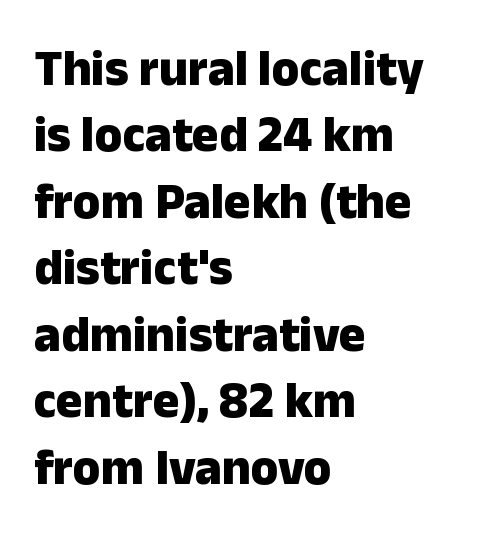
The image shows 50 px heavy sans-serif type, upright; set left-aligned, normal line spacing (1.33x), normal letter spacing, not underlined; low stroke contrast and a medium x-height.
